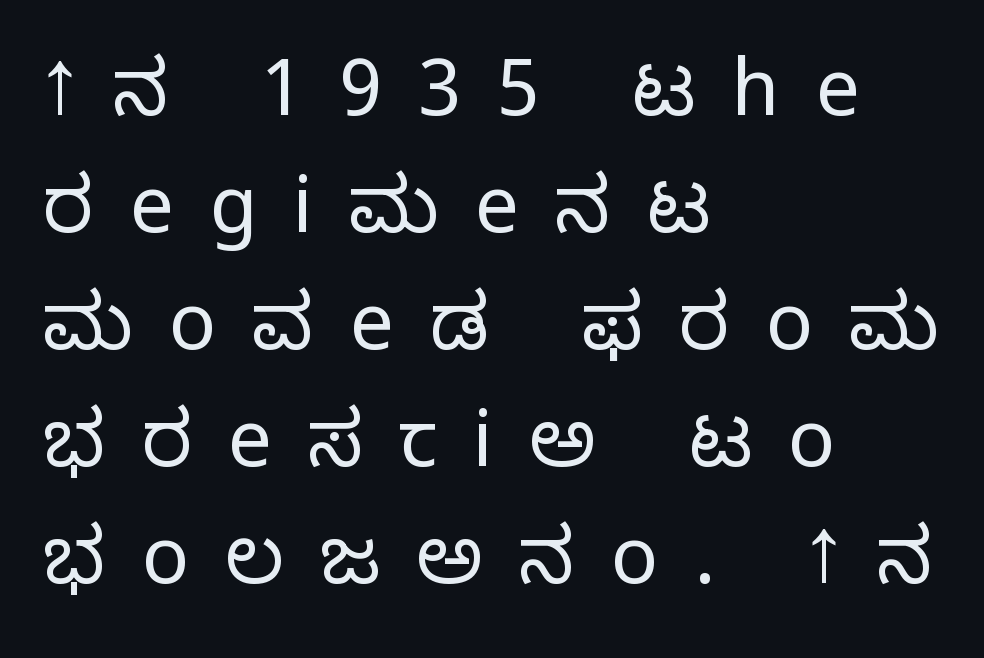
{"serif": "no", "italic": "no", "bold": "no", "weight": "light", "width": "normal", "stroke_contrast": "low", "x_height": "medium", "monospaced": "no", "underline": "no", "align": "left", "line_spacing": "normal", "line_spacing_ratio": 1.5, "letter_spacing": "wide", "letter_spacing_em": 0.46, "glyph_px": 78}
